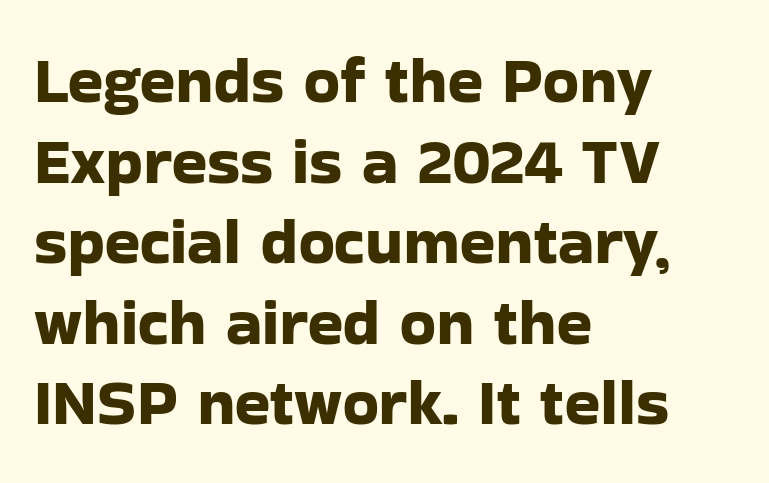
{"serif": "no", "italic": "no", "width": "normal", "stroke_contrast": "low", "x_height": "medium", "monospaced": "no", "underline": "no", "align": "left", "line_spacing_ratio": 1.24, "letter_spacing": "normal", "letter_spacing_em": 0.0, "glyph_px": 65}
